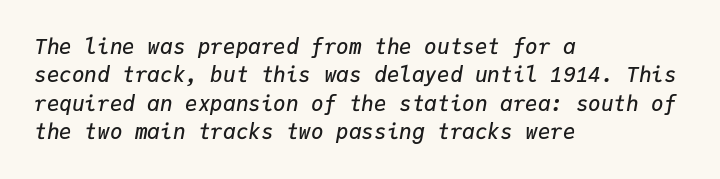
The image shows 21 px text type, italic (leaning right); set left-aligned, normal line spacing (1.35x), normal letter spacing, not underlined.
